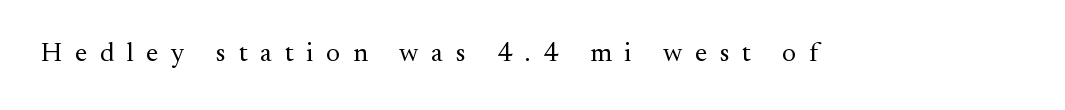
Q: Is the text bold? A: No.
Q: Is the text italic (slanted)? A: No, it is upright.
Q: Is the text underlined? A: No.
Q: Is the spacing between letters normal or unusually wide? A: Unusually wide.
